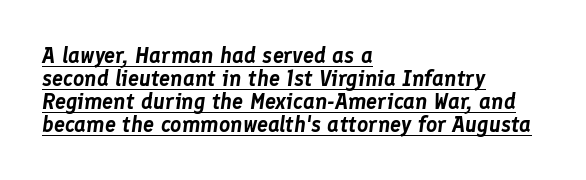
{"italic": "yes", "lean": "right", "slant_degrees": 8, "underline": "yes", "align": "left", "line_spacing": "tight", "line_spacing_ratio": 1.04, "letter_spacing": "normal", "letter_spacing_em": 0.0, "glyph_px": 22}
